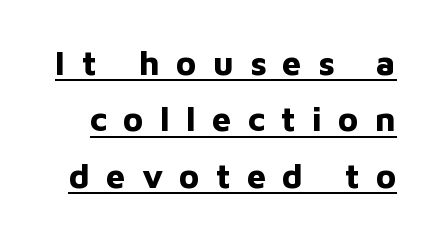
{"serif": "no", "italic": "no", "bold": "yes", "weight": "bold", "width": "normal", "stroke_contrast": "low", "x_height": "medium", "monospaced": "no", "underline": "yes", "line_spacing": "normal", "line_spacing_ratio": 1.66, "letter_spacing": "wide", "letter_spacing_em": 0.48, "glyph_px": 34}
